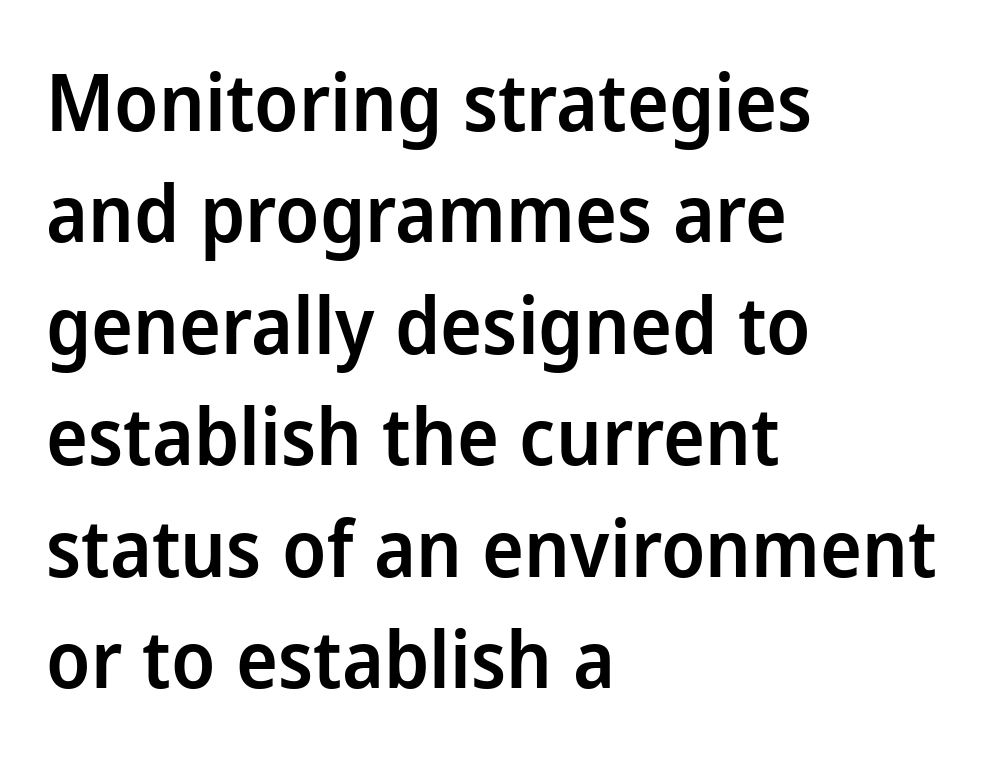
{"serif": "no", "italic": "no", "bold": "semi", "weight": "semibold", "width": "normal", "stroke_contrast": "low", "x_height": "medium", "monospaced": "no", "underline": "no", "align": "left", "line_spacing": "normal", "line_spacing_ratio": 1.41, "letter_spacing": "normal", "letter_spacing_em": 0.0, "glyph_px": 79}
